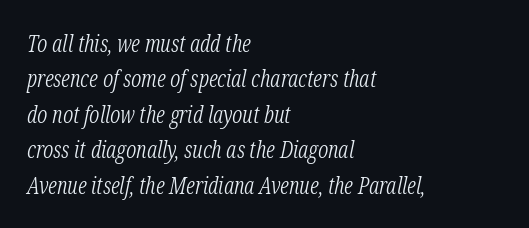
Q: Is the text bold? A: No.
Q: Is the text italic (slanted)? A: Yes, it leans right by about 12 degrees.
Q: Is the text underlined? A: No.
Q: How is the paragraph aligned? A: Left-aligned.
Q: Is the spacing between letters normal or unusually wide? A: Normal.
Q: Is the spacing between lines tight, normal or loose? A: Normal.
